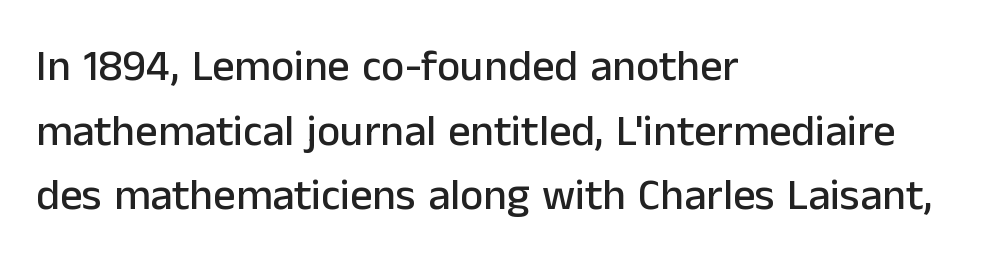
Q: Is the text italic (slanted)? A: No, it is upright.
Q: Is the typeface a serif or a sans-serif typeface? A: Sans-serif.
Q: Is the text underlined? A: No.
Q: How is the paragraph aligned? A: Left-aligned.
Q: Is the spacing between letters normal or unusually wide? A: Normal.
Q: Is the spacing between lines tight, normal or loose? A: Normal.
Q: Width (condensed, normal, or wide)? A: Normal.
Q: Stroke contrast? A: Low.
Q: x-height? A: Medium.
Q: Monospaced? A: No.
